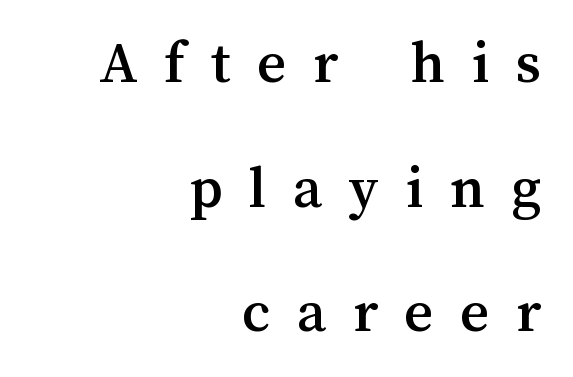
Is the block centered? No — it sits flush against the right margin. Has an underline been added? It has not. What stands out about the letter spacing? Its width — letters are far apart. It's the straight-up-and-down kind of type.
